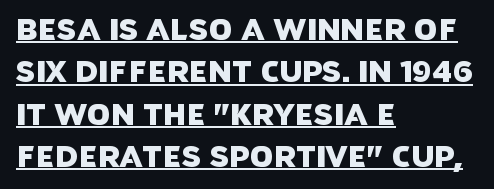
Q: Is the typeface a serif or a sans-serif typeface? A: Sans-serif.
Q: Is the text underlined? A: Yes.
Q: How is the paragraph aligned? A: Left-aligned.
Q: Is the spacing between letters normal or unusually wide? A: Normal.
Q: Is the spacing between lines tight, normal or loose? A: Normal.
Q: Width (condensed, normal, or wide)? A: Normal.
Q: Stroke contrast? A: Low.
Q: x-height? A: Large.
Q: Monospaced? A: No.
